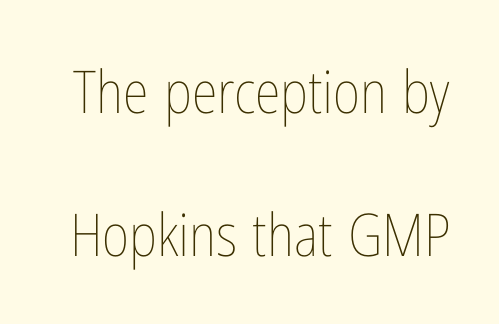
Q: Is the text bold? A: No.
Q: Is the text italic (slanted)? A: No, it is upright.
Q: Is the text underlined? A: No.
Q: Is the spacing between letters normal or unusually wide? A: Normal.
Q: Is the spacing between lines tight, normal or loose? A: Loose.
Q: Width (condensed, normal, or wide)? A: Condensed.
Q: Stroke contrast? A: Low.
Q: x-height? A: Medium.
Q: Monospaced? A: No.
